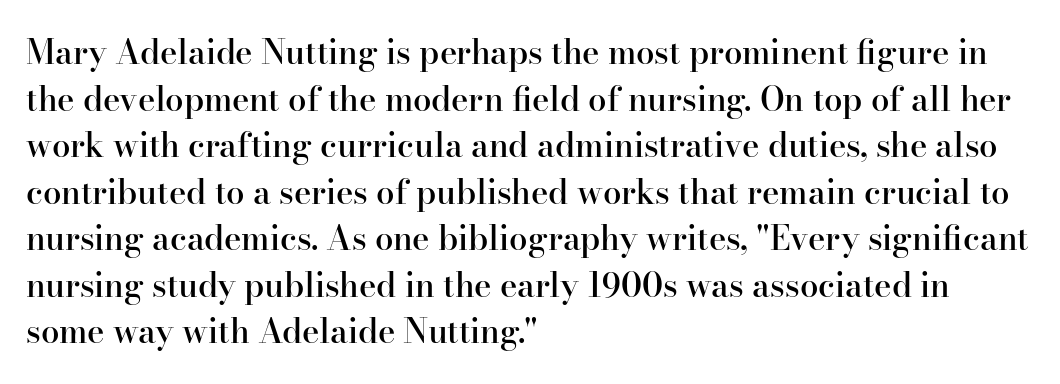
Each letter keeps its own natural width here, so spacing adapts to shape. Caption: standard tracking, unaltered. Look at the bottom of the vertical strokes: they flare into serifs here. A typesetter would call this leading conventional body-copy spacing. Notice how the stems are strictly vertical — no italics here. Stems and bowls a touch heavier than normal — semibold.
